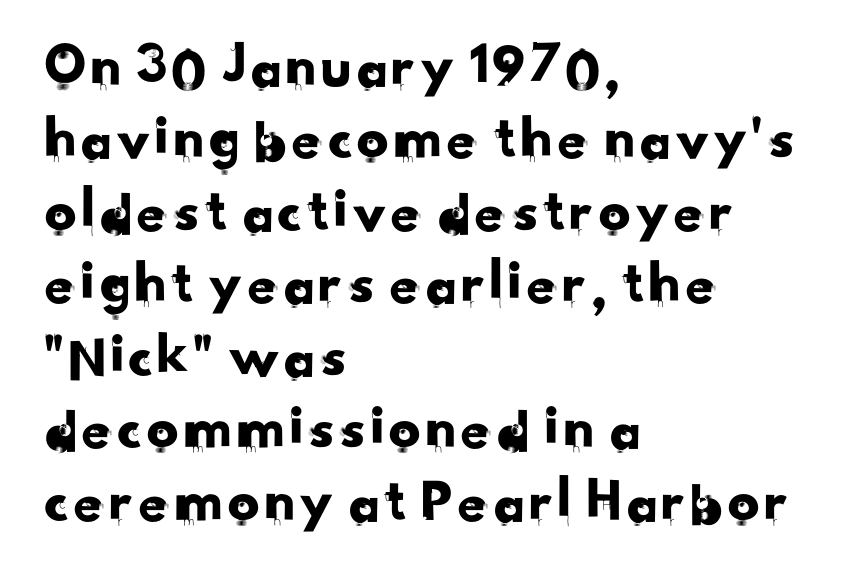
{"serif": "no", "width": "normal", "stroke_contrast": "low", "x_height": "small", "monospaced": "no", "underline": "no", "align": "left", "line_spacing": "tight", "line_spacing_ratio": 1.15, "letter_spacing": "normal", "letter_spacing_em": 0.0, "glyph_px": 63}
